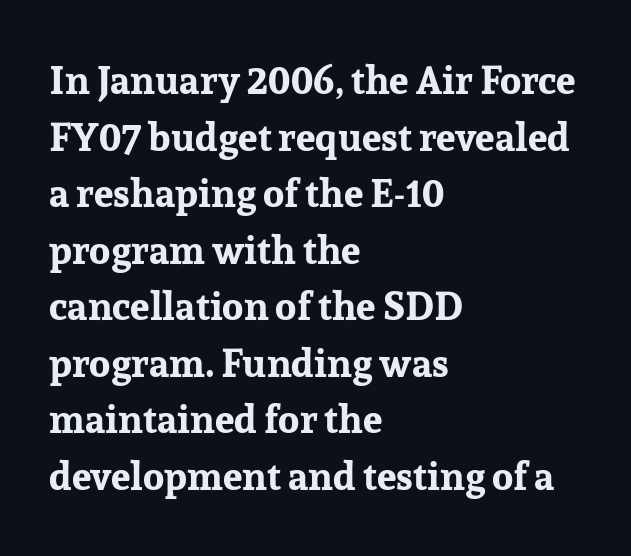
Q: Is the text bold? A: Yes.
Q: Is the text italic (slanted)? A: No, it is upright.
Q: Is the typeface a serif or a sans-serif typeface? A: Serif.
Q: Is the text underlined? A: No.
Q: How is the paragraph aligned? A: Left-aligned.
Q: Is the spacing between letters normal or unusually wide? A: Normal.
Q: Is the spacing between lines tight, normal or loose? A: Normal.
Q: Width (condensed, normal, or wide)? A: Normal.
Q: Stroke contrast? A: Low.
Q: x-height? A: Medium.
Q: Monospaced? A: No.
